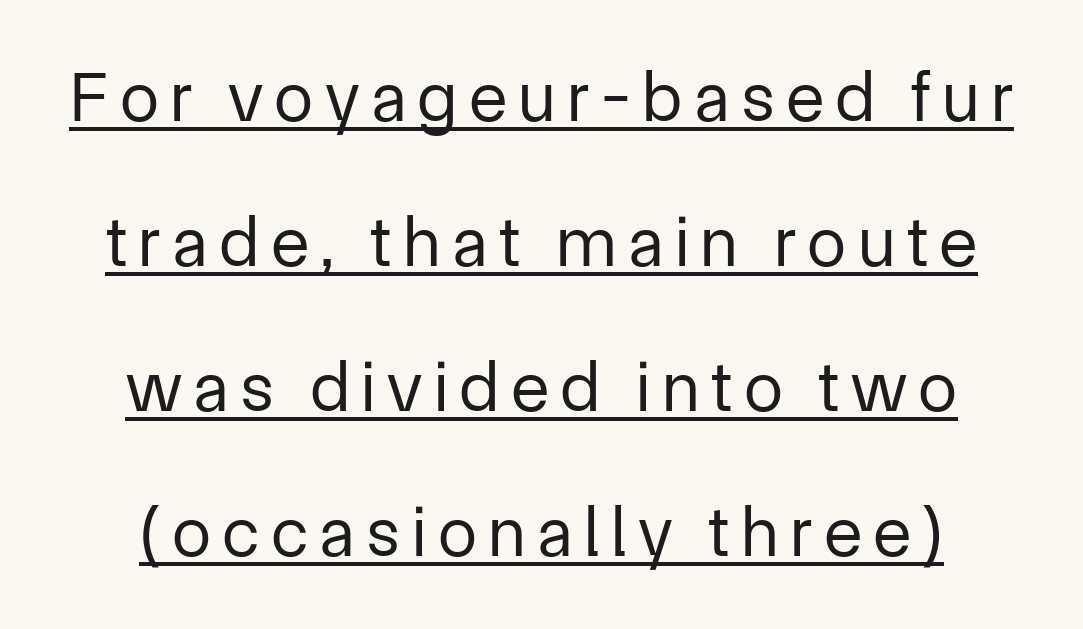
These lines are rendered in a variable-pitch font. The block of text is sparse from top to bottom, with ample space between rows. Does the type have serifs? No, each stem ends abruptly. The type sits square on the baseline with zero lean. Quick note: underline on. A quiet, ordinary-to-light weight characterises the typeface.
